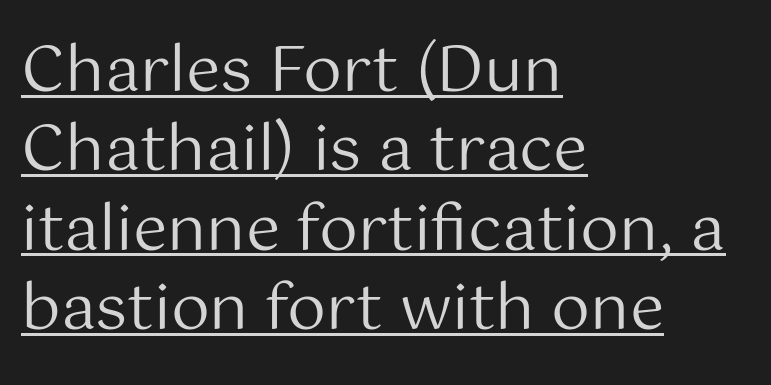
Q: Is the text bold? A: No.
Q: Is the text italic (slanted)? A: No, it is upright.
Q: Is the typeface a serif or a sans-serif typeface? A: Sans-serif.
Q: Is the text underlined? A: Yes.
Q: How is the paragraph aligned? A: Left-aligned.
Q: Is the spacing between letters normal or unusually wide? A: Normal.
Q: Is the spacing between lines tight, normal or loose? A: Normal.
Q: Width (condensed, normal, or wide)? A: Normal.
Q: Stroke contrast? A: Medium.
Q: x-height? A: Medium.
Q: Monospaced? A: No.
